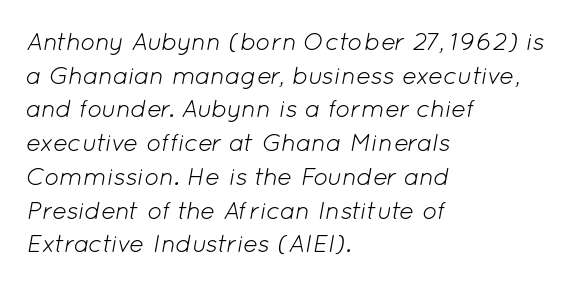
Typeset ragged right — the left edge is the straight one. Reading down the column, the eye jumps a familiar distance to each next line. Letters have the restrained weight of plain body copy at most. Honestly, the letter spacing is just normal — you wouldn't notice it. Clear beneath every line of the passage.
